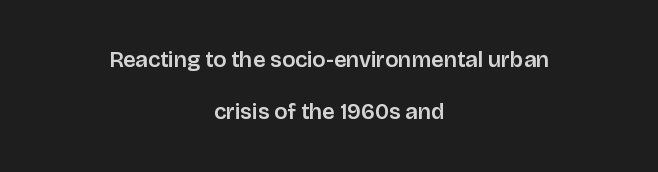
Q: Is the text italic (slanted)? A: No, it is upright.
Q: Is the text underlined? A: No.
Q: How is the paragraph aligned? A: Centered.
Q: Is the spacing between letters normal or unusually wide? A: Normal.
Q: Is the spacing between lines tight, normal or loose? A: Loose.
